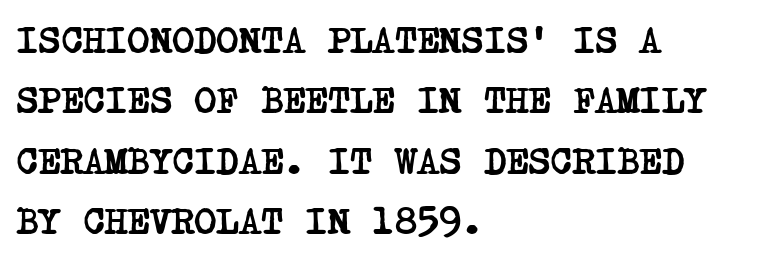
Q: Is the text bold? A: Yes.
Q: Is the typeface a serif or a sans-serif typeface? A: Serif.
Q: Is the text underlined? A: No.
Q: How is the paragraph aligned? A: Left-aligned.
Q: Is the spacing between letters normal or unusually wide? A: Normal.
Q: Is the spacing between lines tight, normal or loose? A: Normal.
Q: Width (condensed, normal, or wide)? A: Condensed.
Q: Stroke contrast? A: Low.
Q: x-height? A: Large.
